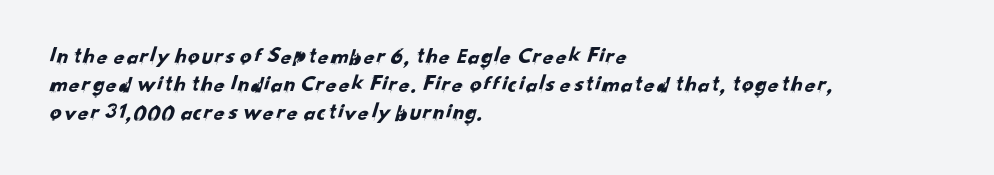
Q: Is the text underlined? A: No.
Q: How is the paragraph aligned? A: Left-aligned.
Q: Is the spacing between letters normal or unusually wide? A: Normal.
